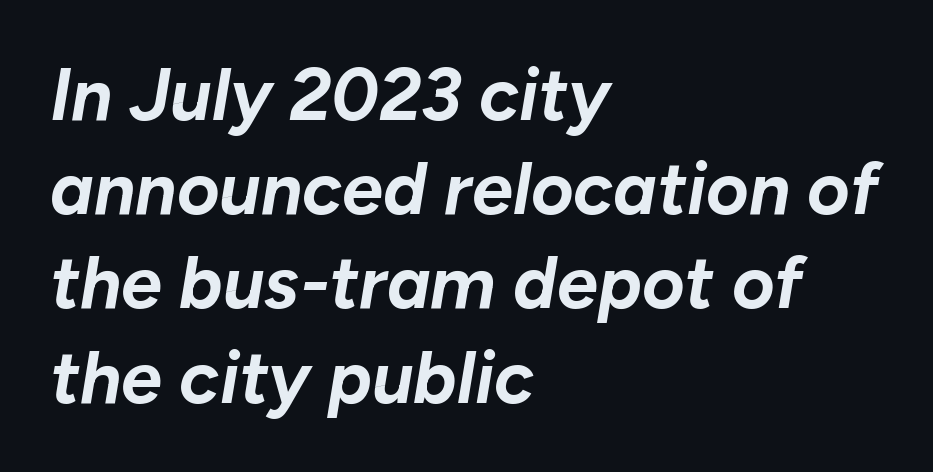
In terms of weight, the rendering is a true, heavy bold. Proportional: the letters do not fall into vertical columns. No extra tracking has been applied to these lines. Evenly set lines give the paragraph a standard silhouette.
